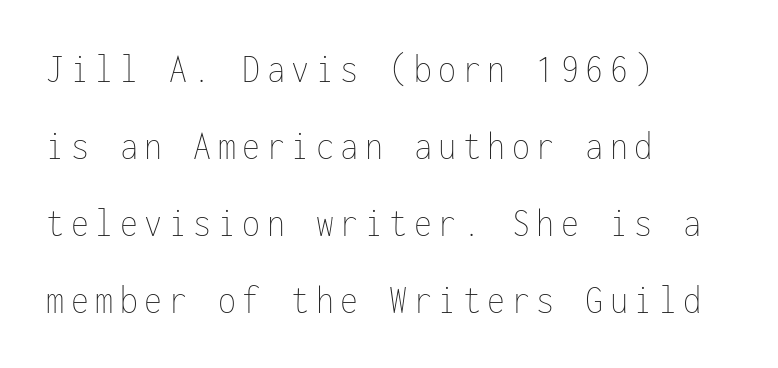
Stems and bowls with no extra thickness — not bold. Unmarked baselines from the first word to the last. These lines were composed using upright roman letters. Left-aligned paragraph, ragged on the right. Spacing verdict: monospaced, one width for all characters.
